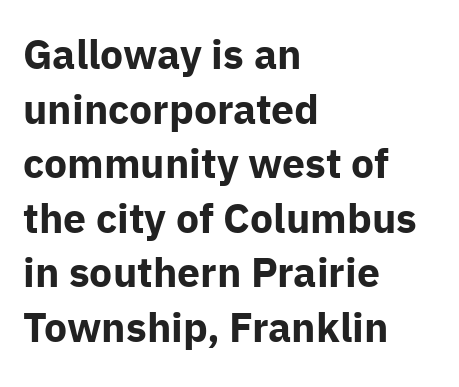
The image shows 41 px bold sans-serif type, upright; set left-aligned, normal line spacing (1.33x), normal letter spacing, not underlined; low stroke contrast and a medium x-height.
